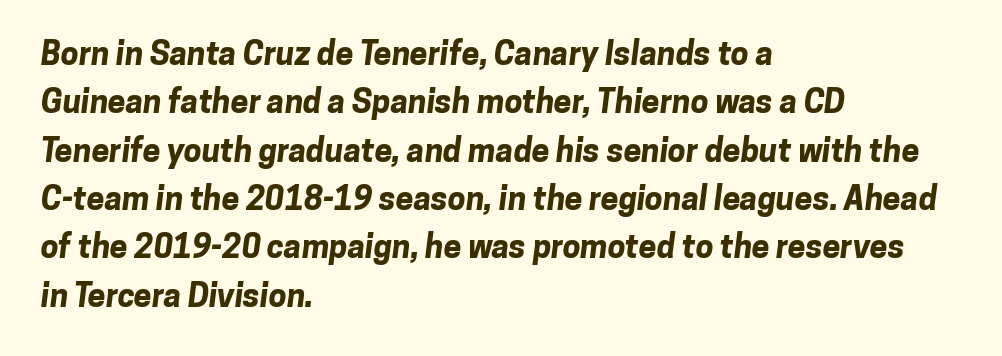
The baseline area is clear. Heft: maximum for text — a bold. The passage shown is typeset with a sans-serif family. Line starts are locked; line ends wander. Each letter keeps its own natural width here, so spacing adapts to shape.
